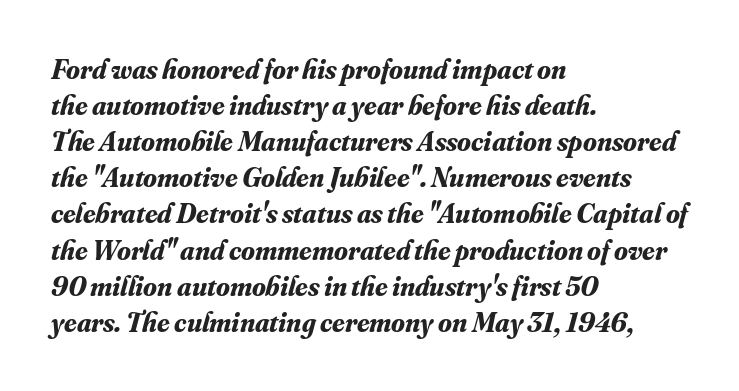
{"serif": "yes", "italic": "yes", "lean": "right", "slant_degrees": 16, "bold": "yes", "weight": "bold", "width": "normal", "stroke_contrast": "medium", "x_height": "small", "monospaced": "no", "underline": "no", "align": "left", "line_spacing": "normal", "line_spacing_ratio": 1.29, "letter_spacing": "normal", "letter_spacing_em": 0.0, "glyph_px": 28}
